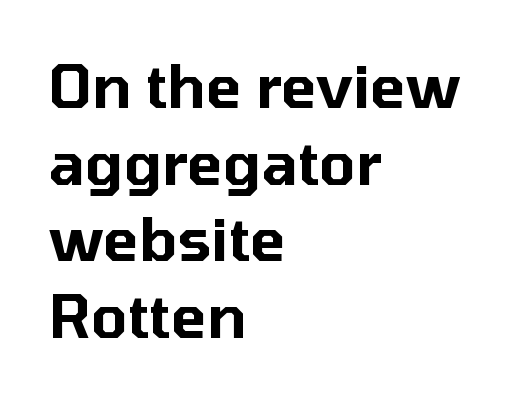
{"serif": "no", "italic": "no", "width": "normal", "stroke_contrast": "low", "x_height": "medium", "monospaced": "no", "underline": "no", "align": "left", "line_spacing": "normal", "line_spacing_ratio": 1.3, "letter_spacing": "normal", "letter_spacing_em": 0.0, "glyph_px": 59}
